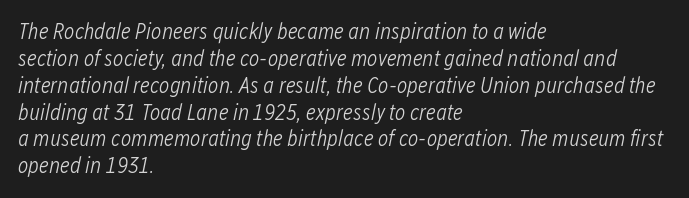
Q: Is the text bold? A: No.
Q: Is the text italic (slanted)? A: Yes, it leans right by about 12 degrees.
Q: Is the text underlined? A: No.
Q: How is the paragraph aligned? A: Left-aligned.
Q: Is the spacing between letters normal or unusually wide? A: Normal.
